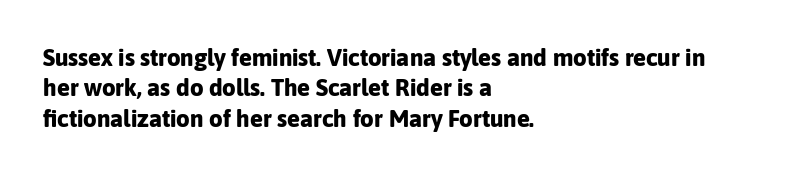
The glyphs are unaccompanied by any horizontal stroke below them. The leading is moderate, giving the passage an even texture. Left-aligned paragraph, ragged on the right. A full-strength bold gives these letters their thick strokes. This sample uses an upright cut, with every glyph sitting square on the baseline.
